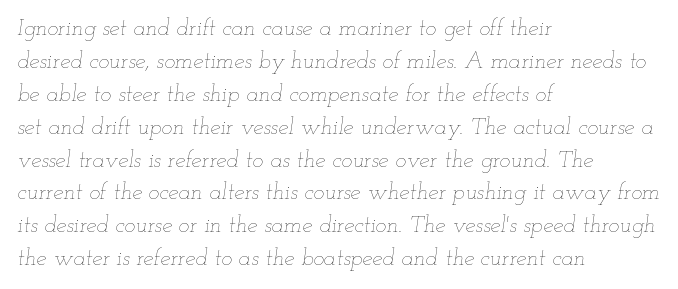
Q: Is the text bold? A: No.
Q: Is the text italic (slanted)? A: Yes, it leans right by about 12 degrees.
Q: Is the text underlined? A: No.
Q: How is the paragraph aligned? A: Left-aligned.
Q: Is the spacing between letters normal or unusually wide? A: Normal.
Q: Is the spacing between lines tight, normal or loose? A: Normal.
